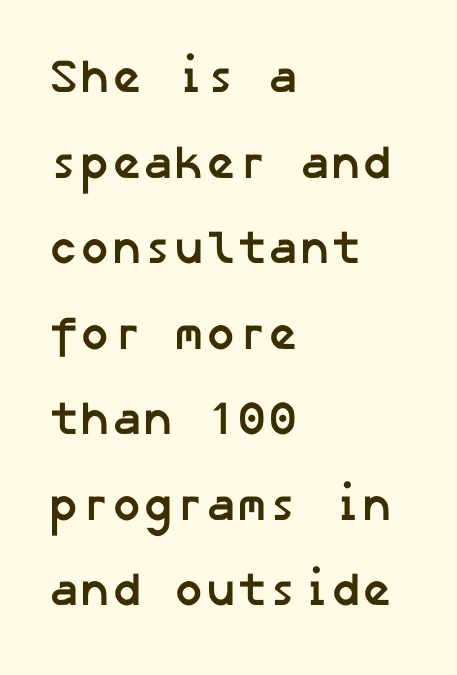
{"serif": "no", "bold": "yes", "weight": "semibold", "width": "normal", "stroke_contrast": "low", "x_height": "medium", "underline": "no", "align": "left", "line_spacing_ratio": 1.82, "letter_spacing": "normal", "letter_spacing_em": 0.0, "glyph_px": 47}
